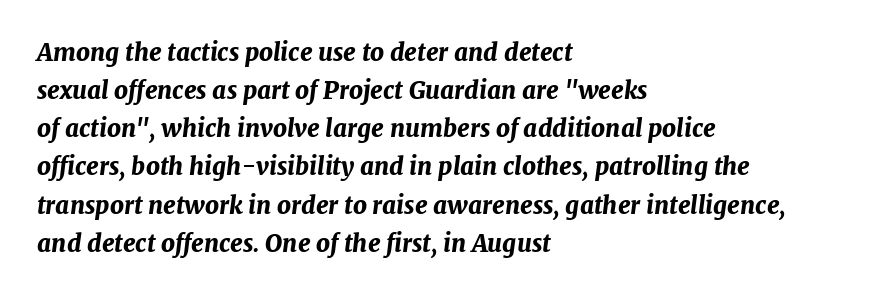
{"italic": "yes", "lean": "right", "slant_degrees": 7, "bold": "yes", "underline": "no", "align": "left", "line_spacing": "normal", "line_spacing_ratio": 1.59, "letter_spacing": "normal", "letter_spacing_em": 0.0, "glyph_px": 24}
